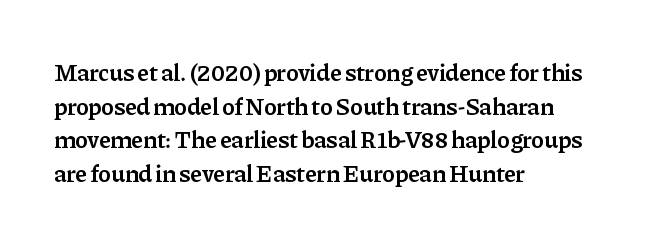
Q: Is the text bold? A: Semi-bold.
Q: Is the text italic (slanted)? A: No, it is upright.
Q: Is the text underlined? A: No.
Q: How is the paragraph aligned? A: Left-aligned.
Q: Is the spacing between letters normal or unusually wide? A: Normal.
Q: Is the spacing between lines tight, normal or loose? A: Normal.
